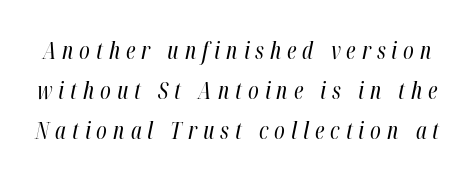
Q: Is the text bold? A: No.
Q: Is the text italic (slanted)? A: Yes, it leans right by about 12 degrees.
Q: Is the text underlined? A: No.
Q: Is the spacing between letters normal or unusually wide? A: Unusually wide.
